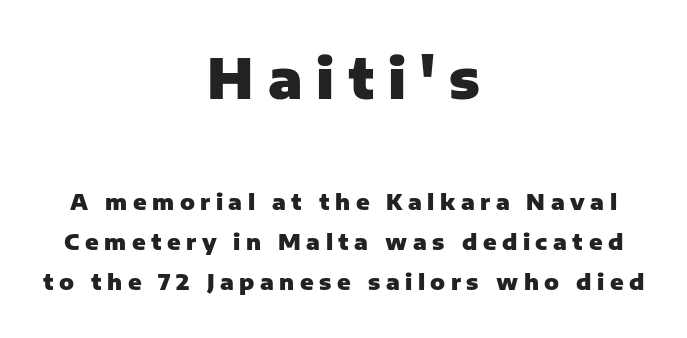
{"serif": "no", "italic": "no", "bold": "yes", "weight": "heavy", "width": "normal", "stroke_contrast": "low", "x_height": "medium", "monospaced": "no", "underline": "no", "align": "center", "line_spacing_ratio": 1.83, "letter_spacing": "wide", "letter_spacing_em": 0.25, "larger_block": "first", "size_ratio": 2.5, "glyph_px": 55}
